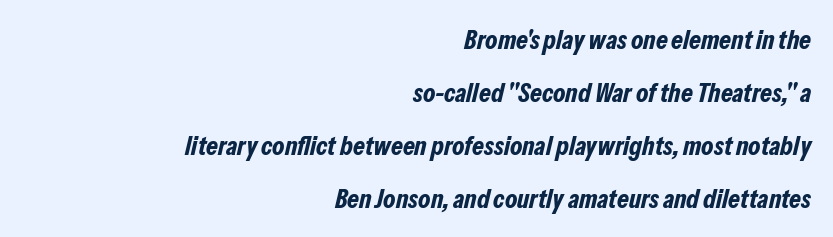
Q: Is the text bold? A: Yes.
Q: Is the text italic (slanted)? A: Yes, it leans right by about 13 degrees.
Q: Is the text underlined? A: No.
Q: How is the paragraph aligned? A: Right-aligned.
Q: Is the spacing between letters normal or unusually wide? A: Normal.
Q: Is the spacing between lines tight, normal or loose? A: Loose.
